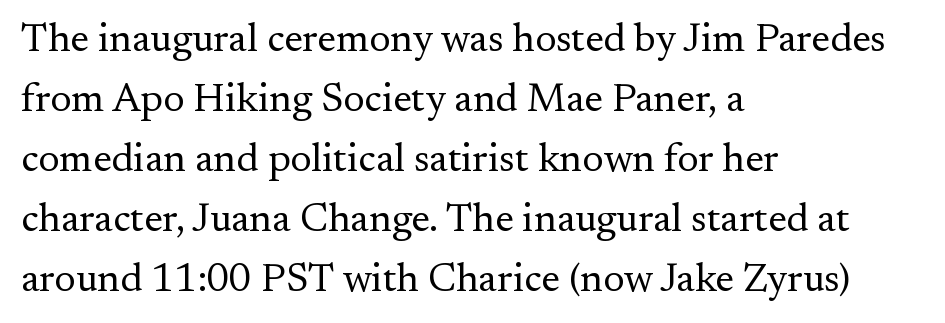
The image shows 40 px regular-weight serif type, upright; set left-aligned, normal line spacing (1.5x), normal letter spacing, not underlined; medium stroke contrast and a small x-height.
